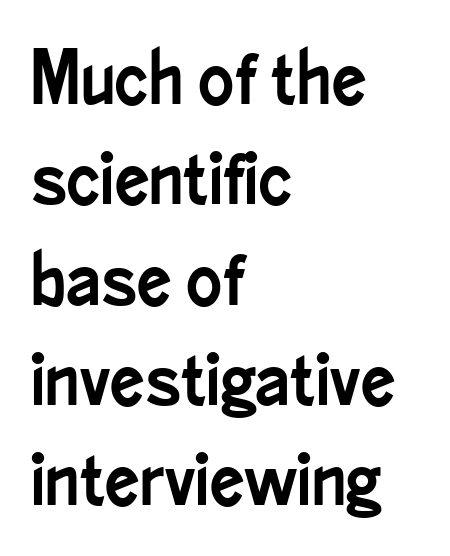
{"serif": "no", "italic": "no", "width": "condensed", "stroke_contrast": "low", "x_height": "small", "monospaced": "no", "underline": "no", "align": "left", "line_spacing": "normal", "line_spacing_ratio": 1.32, "letter_spacing": "normal", "letter_spacing_em": 0.0, "glyph_px": 76}
